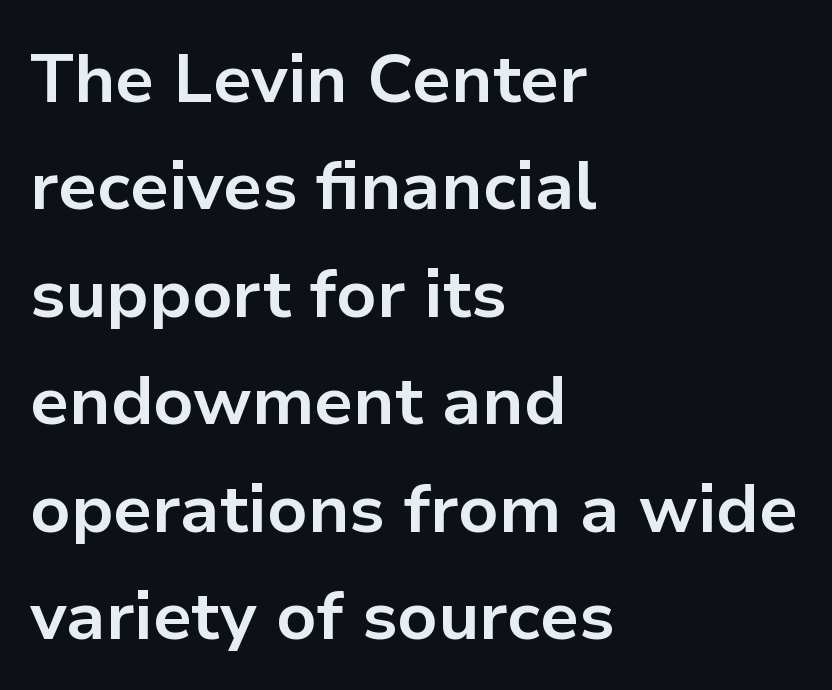
The image shows 68 px bold sans-serif type, upright; set left-aligned, normal line spacing (1.58x), normal letter spacing, not underlined; low stroke contrast and a medium x-height.
